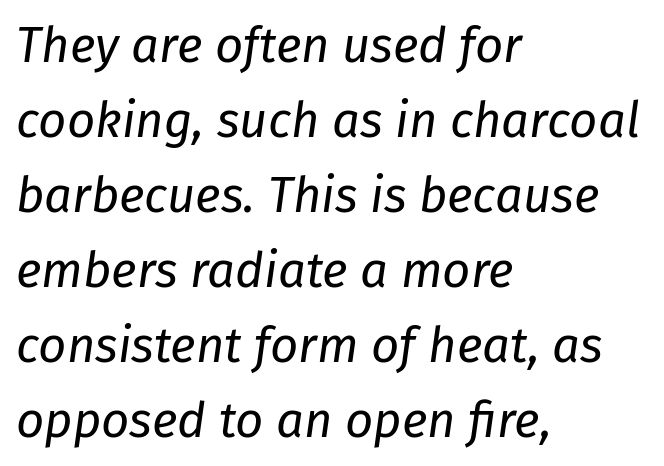
Q: Is the text bold? A: No.
Q: Is the text italic (slanted)? A: Yes, it leans right by about 8 degrees.
Q: Is the text underlined? A: No.
Q: How is the paragraph aligned? A: Left-aligned.
Q: Is the spacing between letters normal or unusually wide? A: Normal.
Q: Is the spacing between lines tight, normal or loose? A: Normal.
Q: Width (condensed, normal, or wide)? A: Normal.
Q: Stroke contrast? A: Low.
Q: x-height? A: Medium.
Q: Monospaced? A: No.
